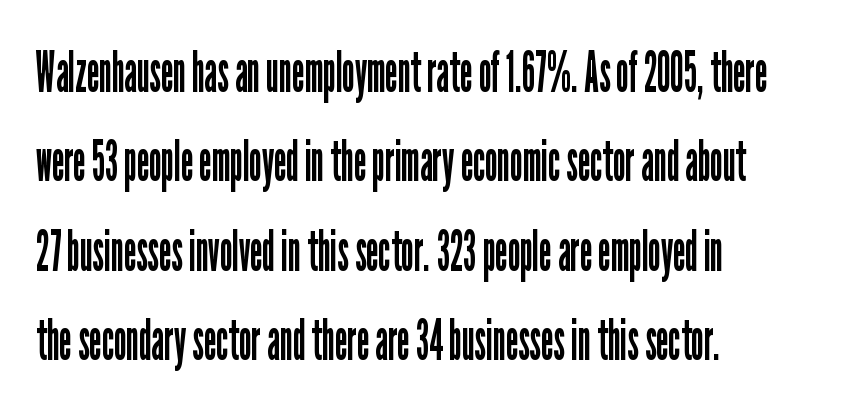
The letters advance in unequal steps, a hallmark of proportional type. Successive baselines arrive at the customary interval. Observe the ordinary spacing: letters are neighbours, not strangers. In CSS terms this would be text-align: left. No feet cap the strokes, marking this as sans-serif type. Descenders hang freely into open space.
